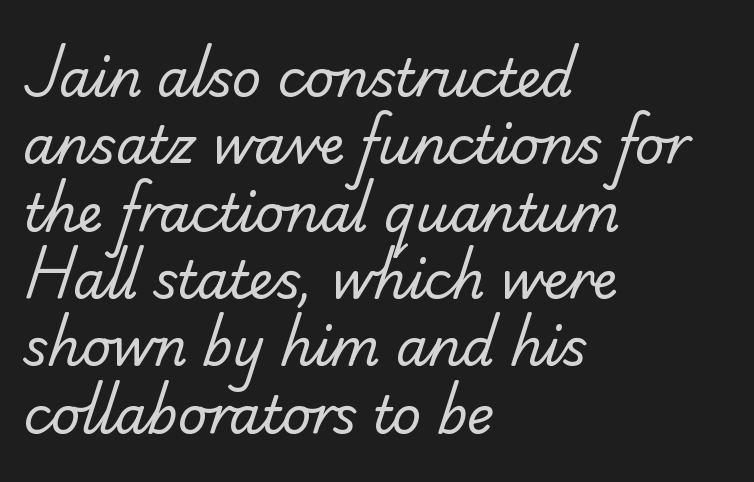
{"serif": "no", "bold": "no", "weight": "regular", "width": "normal", "stroke_contrast": "low", "x_height": "small", "monospaced": "no", "underline": "no", "align": "left", "line_spacing": "normal", "line_spacing_ratio": 1.32, "letter_spacing": "normal", "letter_spacing_em": 0.0, "glyph_px": 51}
